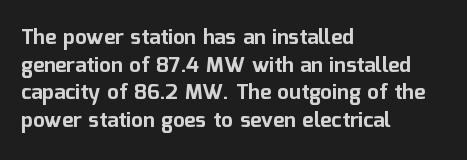
The image shows 21 px bold type, upright; set left-aligned, normal line spacing (1.32x), normal letter spacing, not underlined.
